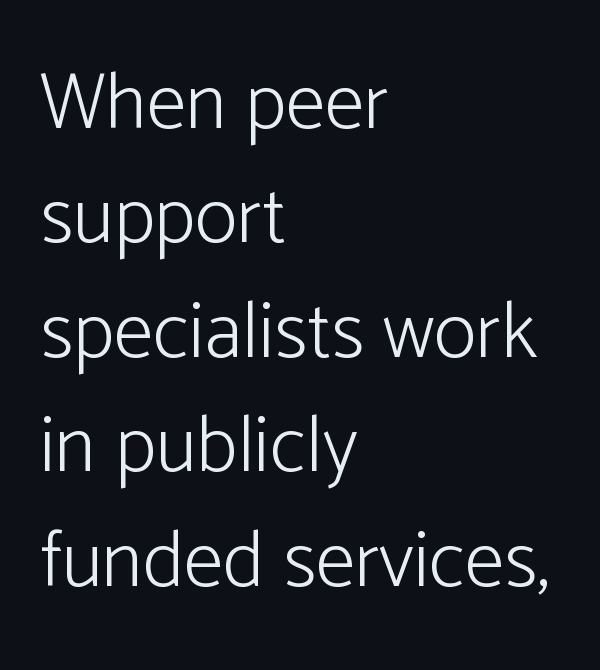
The image shows 80 px light sans-serif type, upright; set left-aligned, normal line spacing (1.43x), normal letter spacing, not underlined; low stroke contrast and a medium x-height.
